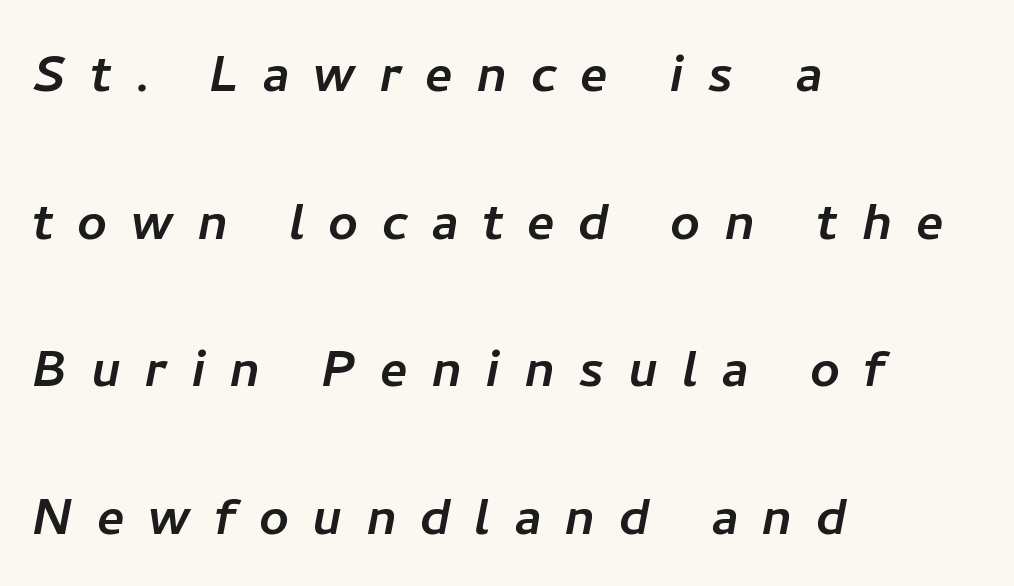
The image shows 65 px sans-serif type; set left-aligned, loose line spacing (2.27x), unusually wide letter spacing (+0.36 em), not underlined; low stroke contrast and a medium x-height.
